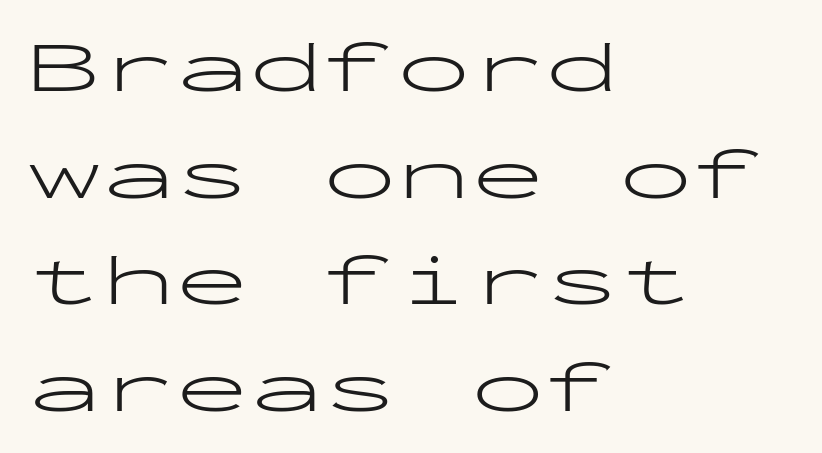
Spacing between characters is what you'd get straight out of the box. Unmarked baselines from the first word to the last. These lines were composed using upright roman letters. The space between consecutive lines is moderate. Bold? No — there's no thickening of the strokes. The compositor pushed each line to the left boundary.
